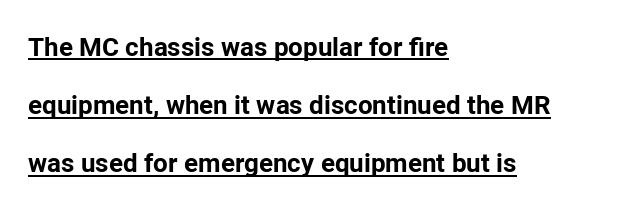
Q: Is the text bold? A: Yes.
Q: Is the text italic (slanted)? A: No, it is upright.
Q: Is the text underlined? A: Yes.
Q: How is the paragraph aligned? A: Left-aligned.
Q: Is the spacing between letters normal or unusually wide? A: Normal.
Q: Is the spacing between lines tight, normal or loose? A: Loose.
